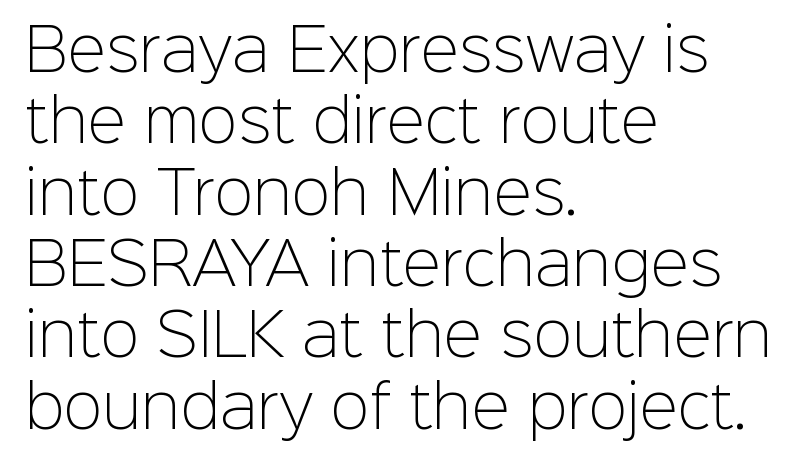
{"serif": "no", "italic": "no", "bold": "no", "weight": "light", "width": "normal", "stroke_contrast": "low", "x_height": "medium", "monospaced": "no", "underline": "no", "align": "left", "line_spacing_ratio": 1.23, "letter_spacing": "normal", "letter_spacing_em": 0.0, "glyph_px": 58}
